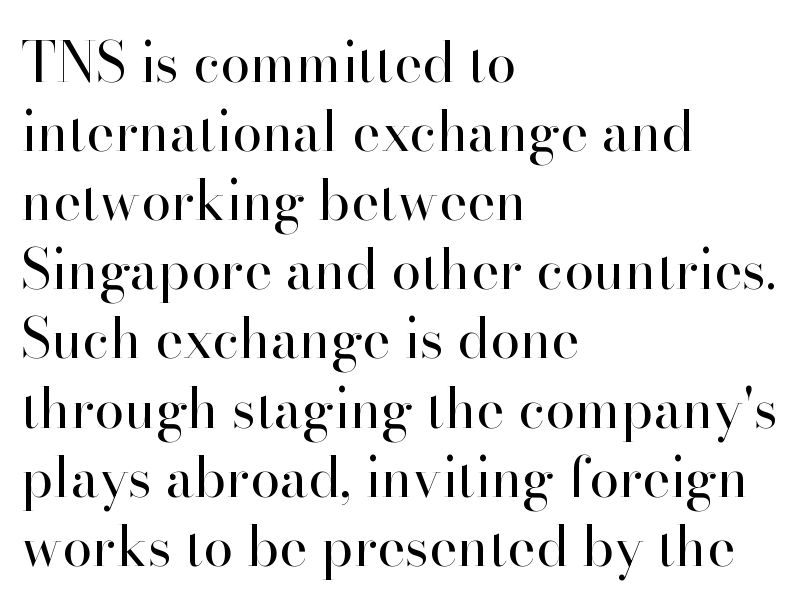
Q: Is the text bold? A: No.
Q: Is the text italic (slanted)? A: No, it is upright.
Q: Is the typeface a serif or a sans-serif typeface? A: Serif.
Q: Is the text underlined? A: No.
Q: How is the paragraph aligned? A: Left-aligned.
Q: Is the spacing between letters normal or unusually wide? A: Normal.
Q: Is the spacing between lines tight, normal or loose? A: Normal.
Q: Width (condensed, normal, or wide)? A: Normal.
Q: Stroke contrast? A: High.
Q: x-height? A: Small.
Q: Monospaced? A: No.
